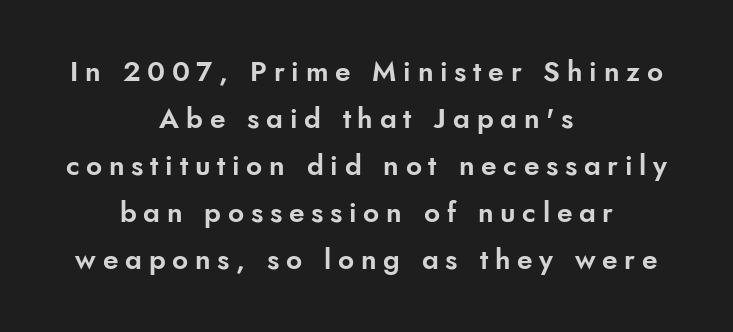
{"serif": "no", "italic": "no", "width": "normal", "stroke_contrast": "low", "x_height": "small", "monospaced": "no", "underline": "no", "align": "center", "line_spacing": "normal", "line_spacing_ratio": 1.68, "letter_spacing": "wide", "letter_spacing_em": 0.24, "glyph_px": 28}
